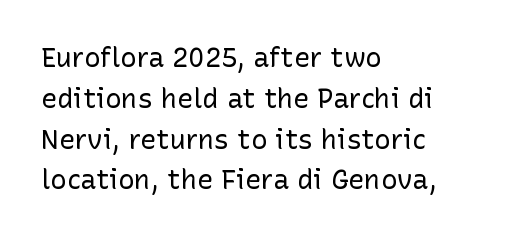
Q: Is the text bold? A: No.
Q: Is the text italic (slanted)? A: No, it is upright.
Q: Is the text underlined? A: No.
Q: How is the paragraph aligned? A: Left-aligned.
Q: Is the spacing between letters normal or unusually wide? A: Normal.
Q: Is the spacing between lines tight, normal or loose? A: Normal.
